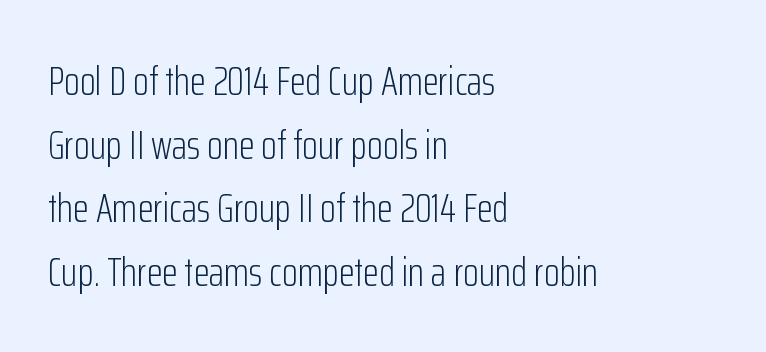
Q: Is the text bold? A: No.
Q: Is the text italic (slanted)? A: No, it is upright.
Q: Is the typeface a serif or a sans-serif typeface? A: Sans-serif.
Q: Is the text underlined? A: No.
Q: How is the paragraph aligned? A: Left-aligned.
Q: Is the spacing between letters normal or unusually wide? A: Normal.
Q: Is the spacing between lines tight, normal or loose? A: Normal.
Q: Width (condensed, normal, or wide)? A: Condensed.
Q: Stroke contrast? A: Low.
Q: x-height? A: Medium.
Q: Monospaced? A: No.
